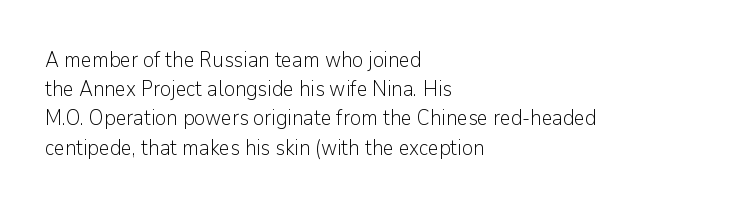
Tracking here is standard; glyphs follow each other at the usual distance. Heft: none added — not bold. These lines are set flush left with a ragged right edge. The letters stand straight up with perfectly vertical stems. Has an underline been added? It has not.
